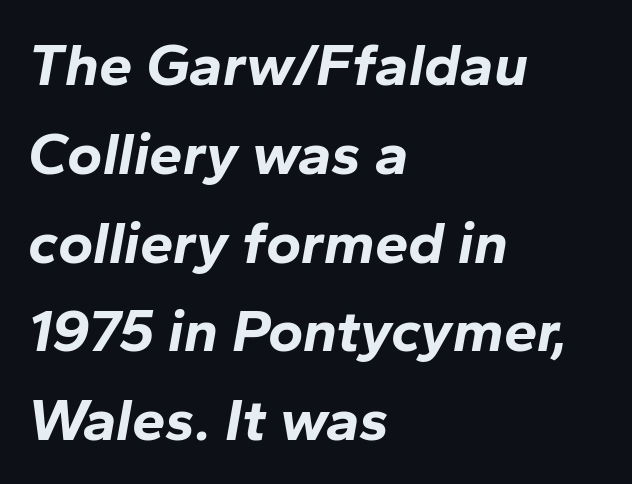
Is the type slanted? Yes — the strokes lean at a clear angle. Whoever set this chose a conventional vertical rhythm. Horizontally, the lines are justified to the leading edge only. Words float on clear page, feet unadorned.
